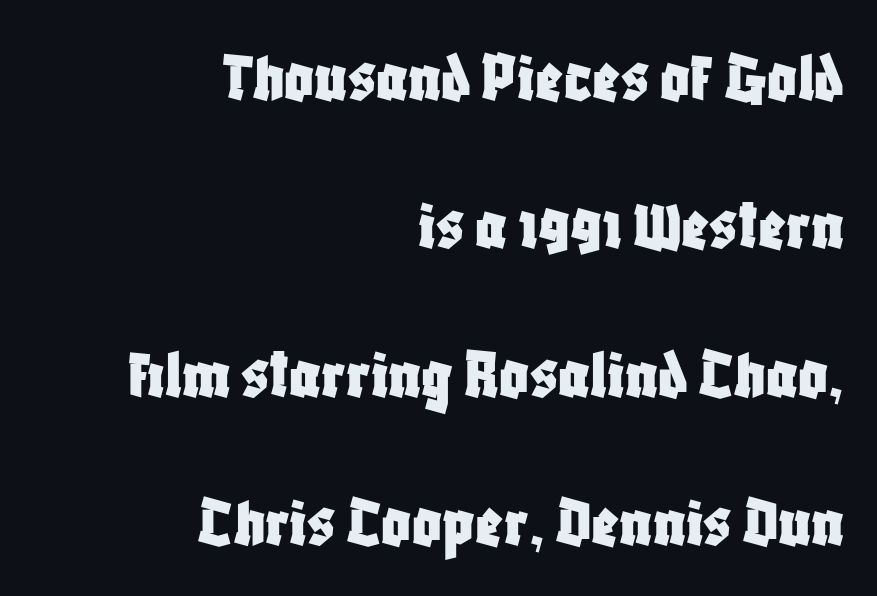
{"serif": "no", "italic": "no", "width": "condensed", "stroke_contrast": "low", "x_height": "large", "monospaced": "no", "underline": "no", "align": "right", "line_spacing": "loose", "line_spacing_ratio": 2.06, "letter_spacing": "normal", "letter_spacing_em": 0.0, "glyph_px": 72}
